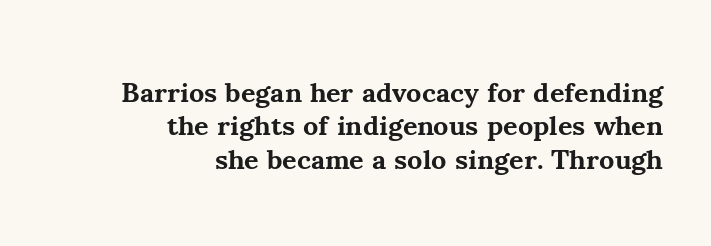
The image shows 28 px bold serif type, upright; set right-aligned, line spacing 1.19x, normal letter spacing, not underlined; medium stroke contrast and a small x-height.
